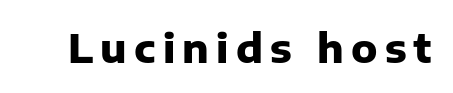
The image shows 40 px heavy sans-serif type, upright; set not underlined; low stroke contrast and a medium x-height.
